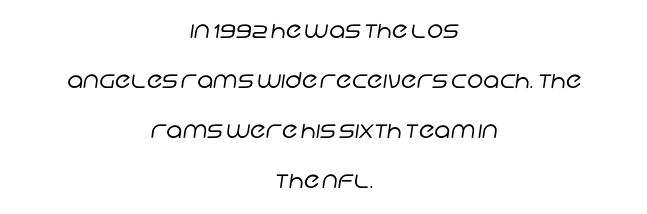
Q: Is the text bold? A: No.
Q: Is the text underlined? A: No.
Q: How is the paragraph aligned? A: Centered.
Q: Is the spacing between letters normal or unusually wide? A: Normal.
Q: Is the spacing between lines tight, normal or loose? A: Loose.
